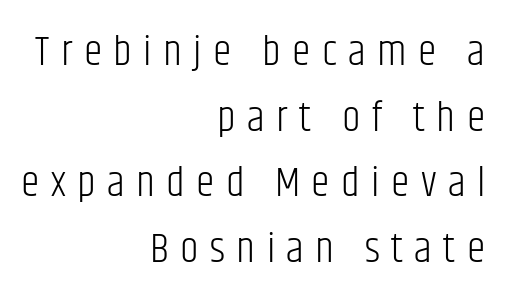
The letters advance in unequal steps, a hallmark of proportional type. Is there any slant? The stems are plumb. Casual observation: everything's shoved over to the right. This block has exactly the height ordinary leading produces. Type style note: lacks serifs.
